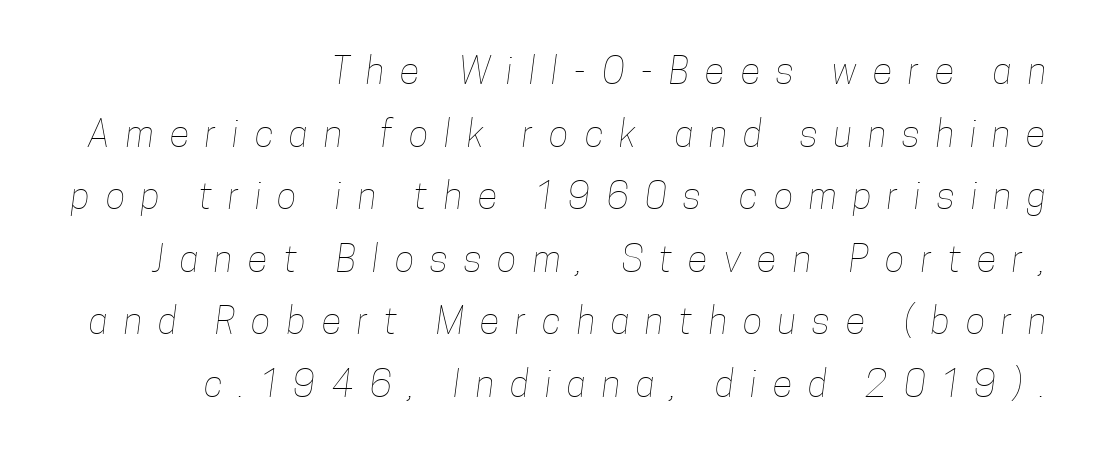
Q: Is the text bold? A: No.
Q: Is the text underlined? A: No.
Q: How is the paragraph aligned? A: Right-aligned.
Q: Is the spacing between letters normal or unusually wide? A: Unusually wide.
Q: Is the spacing between lines tight, normal or loose? A: Normal.
Q: Width (condensed, normal, or wide)? A: Condensed.
Q: Stroke contrast? A: Low.
Q: x-height? A: Medium.
Q: Monospaced? A: No.
